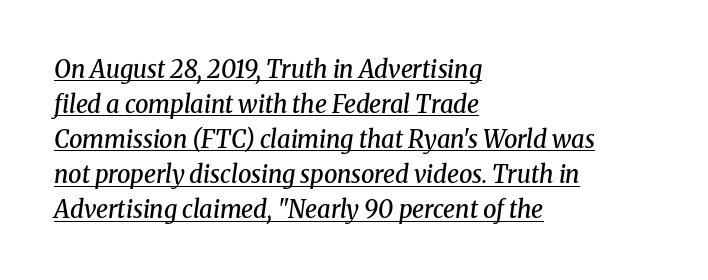
Q: Is the text bold? A: Semi-bold.
Q: Is the text italic (slanted)? A: Yes, it leans right by about 8 degrees.
Q: Is the text underlined? A: Yes.
Q: How is the paragraph aligned? A: Left-aligned.
Q: Is the spacing between letters normal or unusually wide? A: Normal.
Q: Is the spacing between lines tight, normal or loose? A: Normal.
